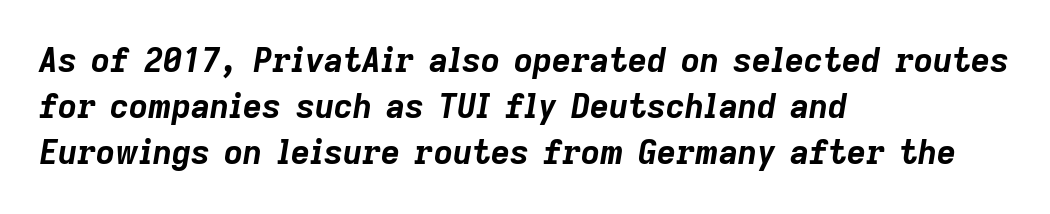
Q: Is the text bold? A: Yes.
Q: Is the text italic (slanted)? A: Yes, it leans right by about 9 degrees.
Q: Is the text underlined? A: No.
Q: How is the paragraph aligned? A: Left-aligned.
Q: Is the spacing between letters normal or unusually wide? A: Normal.
Q: Is the spacing between lines tight, normal or loose? A: Normal.
Q: Width (condensed, normal, or wide)? A: Normal.
Q: Stroke contrast? A: Low.
Q: x-height? A: Medium.
Q: Monospaced? A: No.
